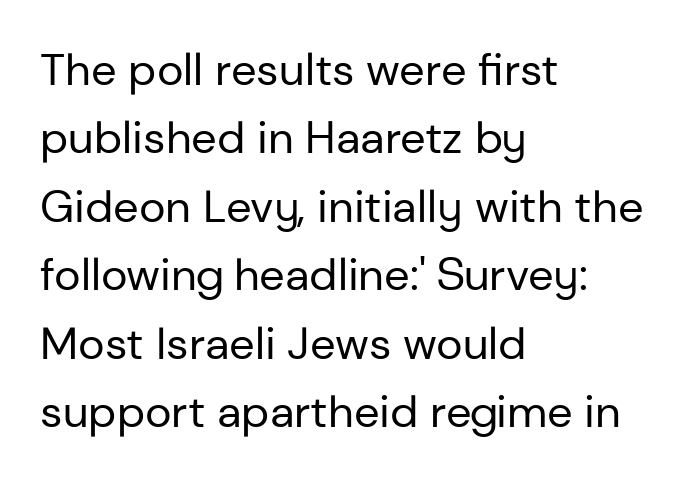
Q: Is the text bold? A: No.
Q: Is the text italic (slanted)? A: No, it is upright.
Q: Is the typeface a serif or a sans-serif typeface? A: Sans-serif.
Q: Is the text underlined? A: No.
Q: How is the paragraph aligned? A: Left-aligned.
Q: Is the spacing between letters normal or unusually wide? A: Normal.
Q: Is the spacing between lines tight, normal or loose? A: Normal.
Q: Width (condensed, normal, or wide)? A: Normal.
Q: Stroke contrast? A: Low.
Q: x-height? A: Medium.
Q: Monospaced? A: No.
